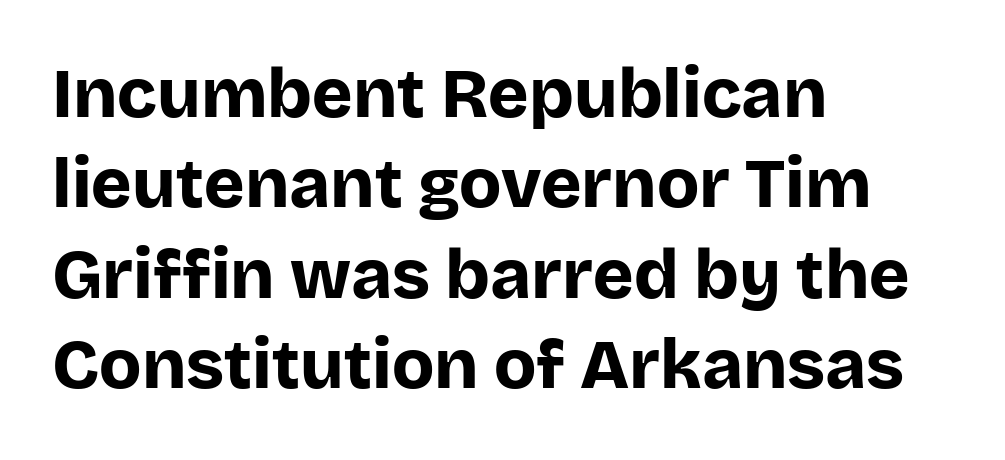
The image shows 69 px bold sans-serif type, upright; set left-aligned, normal line spacing (1.31x), normal letter spacing, not underlined; low stroke contrast and a large x-height.
